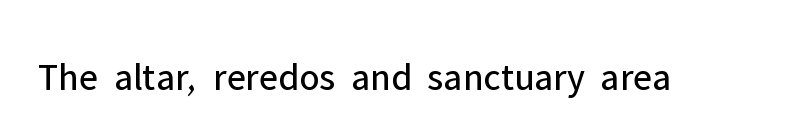
A typesetter would mark this as roman, not italic. The glyphs are unaccompanied by any horizontal stroke below them. The weight tops out at a normal text grade. Here the glyphs are tracked normally, forming tight word shapes. Letterform terminals end flat and unadorned throughout the passage.
